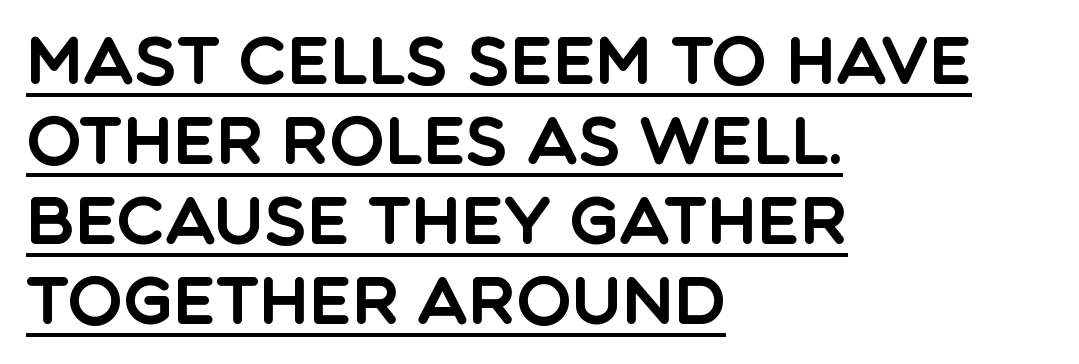
The passage shown has conventional tracking throughout. A typesetter would call this proportional, since set widths differ per character. In designer terms, the underline attribute is active on this setting. Which margin do the lines hug? The left one — the right edge is uneven. Every stem runs plumb, perpendicular to the baseline.
